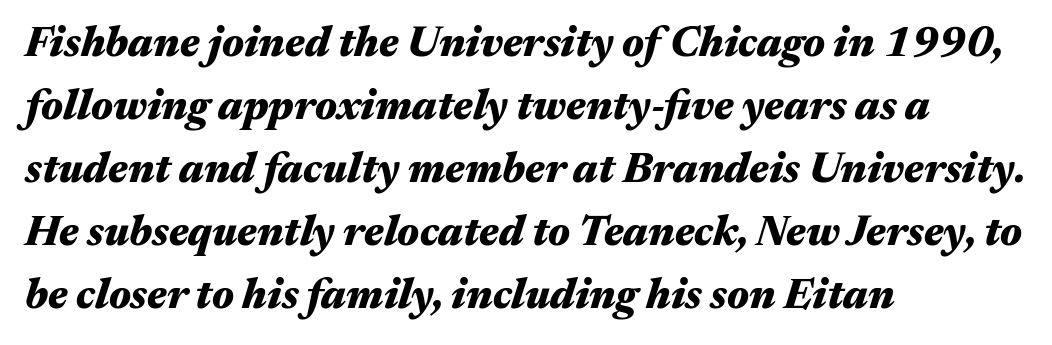
{"italic": "yes", "lean": "right", "slant_degrees": 17, "bold": "yes", "weight": "heavy", "width": "wide", "stroke_contrast": "medium", "x_height": "medium", "monospaced": "no", "underline": "no", "align": "left", "line_spacing": "normal", "line_spacing_ratio": 1.5, "letter_spacing": "normal", "letter_spacing_em": 0.0, "glyph_px": 42}
